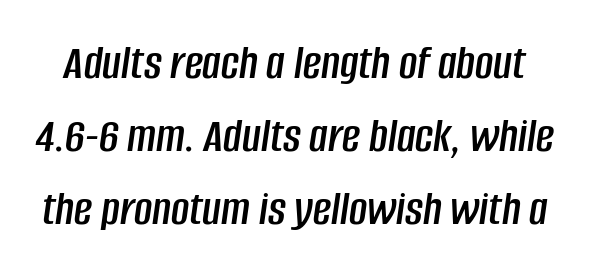
The image shows 50 px condensed type, italic (leaning right); set normal line spacing (1.46x), normal letter spacing, not underlined; low stroke contrast and a large x-height.
